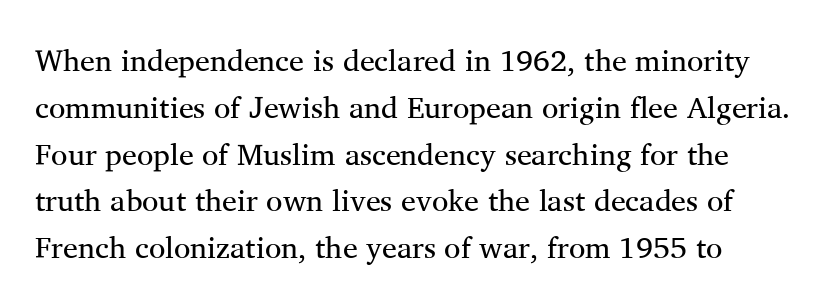
The typeface chosen for these lines features serifs. Vertically, the passage feels balanced, rows spaced as you'd expect. Designer's note — italics off, roman on. Alignment: flush left. A bare baseline throughout the passage. The weight would be labelled regular, book, light, or lighter still.
